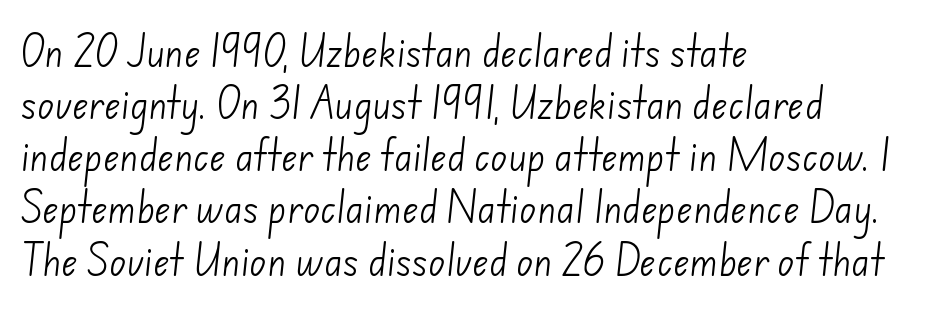
The image shows 35 px light sans-serif type; set left-aligned, normal line spacing (1.49x), normal letter spacing, not underlined; low stroke contrast and a small x-height.
